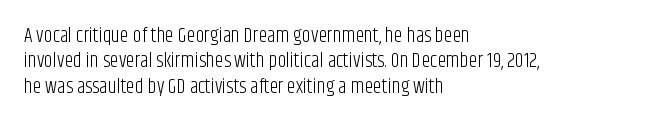
The rows are spaced the way most documents space them. Weight: in the light-to-regular range. Each word holds together tightly as a unit, with standard inter-letter gaps. Nobody drew a line under any word here.
